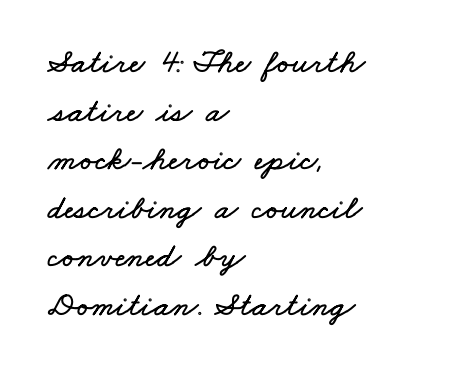
Q: Is the text underlined? A: No.
Q: How is the paragraph aligned? A: Left-aligned.
Q: Is the spacing between letters normal or unusually wide? A: Normal.
Q: Is the spacing between lines tight, normal or loose? A: Normal.
Q: Width (condensed, normal, or wide)? A: Wide.
Q: Stroke contrast? A: Low.
Q: x-height? A: Small.
Q: Monospaced? A: No.
